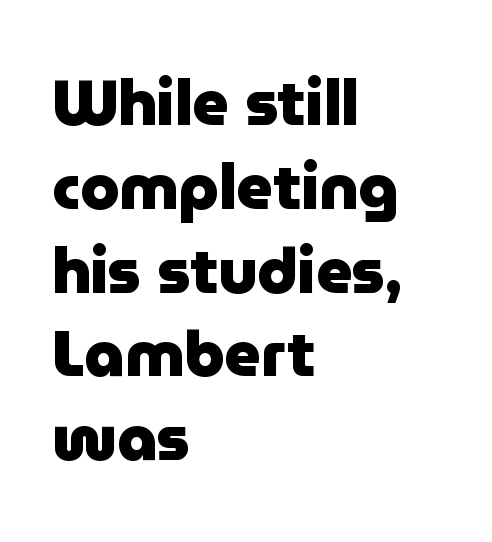
{"serif": "no", "italic": "no", "bold": "yes", "weight": "heavy", "width": "normal", "stroke_contrast": "low", "x_height": "medium", "monospaced": "no", "underline": "no", "align": "left", "line_spacing": "normal", "line_spacing_ratio": 1.33, "letter_spacing": "normal", "letter_spacing_em": 0.0, "glyph_px": 63}
